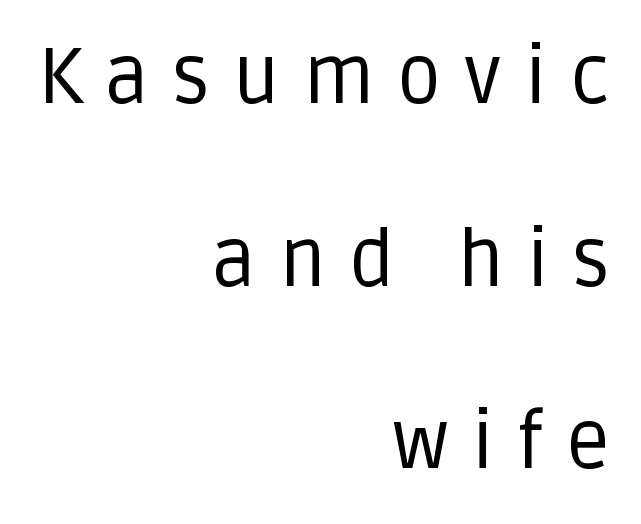
{"serif": "no", "italic": "no", "bold": "no", "weight": "regular", "width": "normal", "stroke_contrast": "low", "x_height": "large", "monospaced": "no", "underline": "no", "align": "right", "line_spacing": "loose", "line_spacing_ratio": 2.34, "letter_spacing": "wide", "letter_spacing_em": 0.29, "glyph_px": 78}
